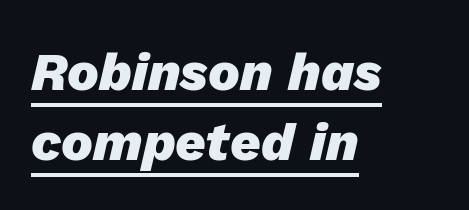
The image shows 53 px heavy type, italic (leaning right); set left-aligned, normal line spacing (1.32x), normal letter spacing, underlined; low stroke contrast and a medium x-height.
